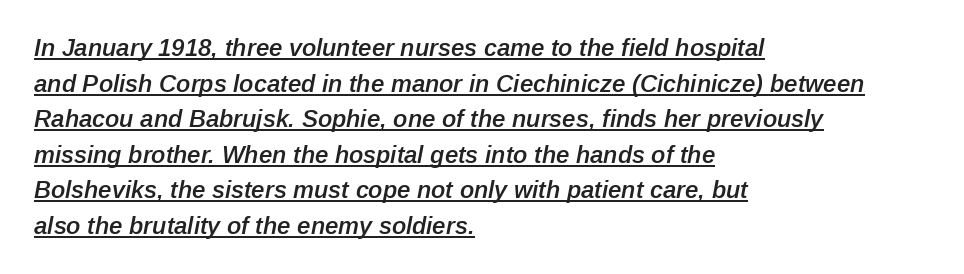
Q: Is the text bold? A: Semi-bold.
Q: Is the text italic (slanted)? A: Yes, it leans right by about 12 degrees.
Q: Is the text underlined? A: Yes.
Q: How is the paragraph aligned? A: Left-aligned.
Q: Is the spacing between letters normal or unusually wide? A: Normal.
Q: Is the spacing between lines tight, normal or loose? A: Normal.
